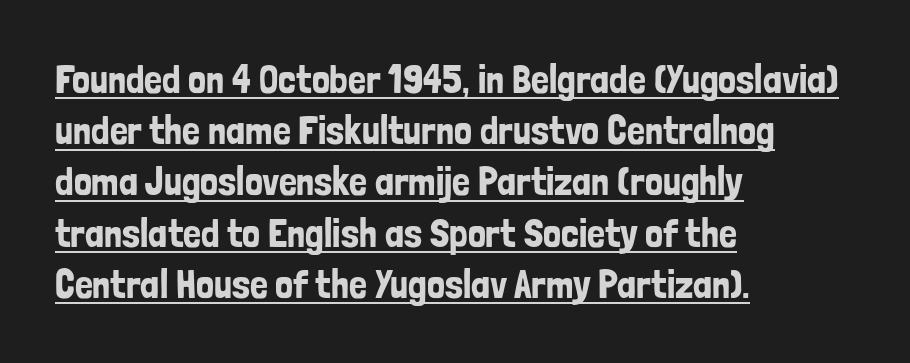
There is no visible air inserted between adjacent glyphs. Each letter keeps its own natural width here, so spacing adapts to shape. Caption: lettering with a line underneath. The rag falls on the right side of this text block.
